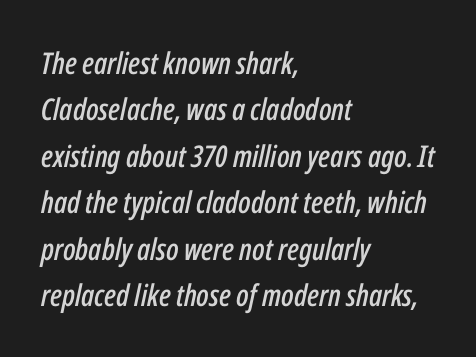
{"italic": "yes", "lean": "right", "slant_degrees": 12, "width": "condensed", "stroke_contrast": "low", "x_height": "medium", "monospaced": "no", "underline": "no", "align": "left", "line_spacing": "normal", "line_spacing_ratio": 1.55, "letter_spacing": "normal", "letter_spacing_em": 0.0, "glyph_px": 30}
